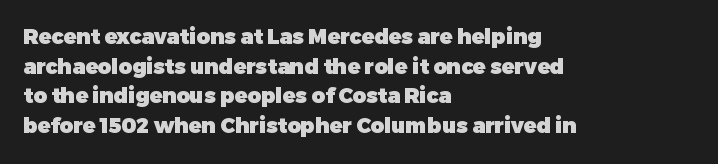
The image shows 21 px bold type, upright; set left-aligned, normal line spacing (1.41x), normal letter spacing, not underlined.
